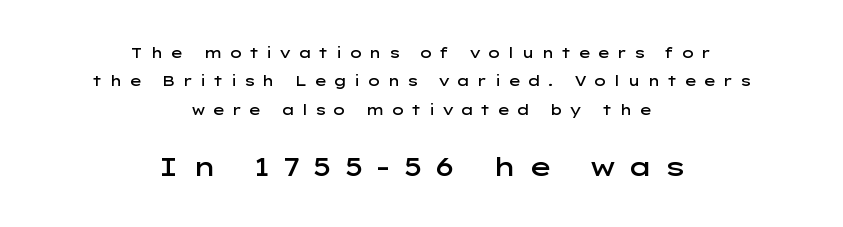
The image shows 26 px text type, upright; set centered, loose line spacing (2.02x), unusually wide letter spacing (+0.44 em), not underlined; the second (bottom) block is 1.86x larger.
